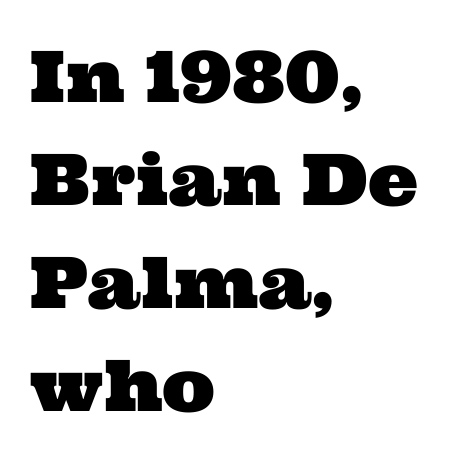
Q: Is the typeface a serif or a sans-serif typeface? A: Serif.
Q: Is the text underlined? A: No.
Q: How is the paragraph aligned? A: Left-aligned.
Q: Is the spacing between letters normal or unusually wide? A: Normal.
Q: Is the spacing between lines tight, normal or loose? A: Normal.
Q: Width (condensed, normal, or wide)? A: Wide.
Q: Stroke contrast? A: Medium.
Q: x-height? A: Medium.
Q: Monospaced? A: No.
